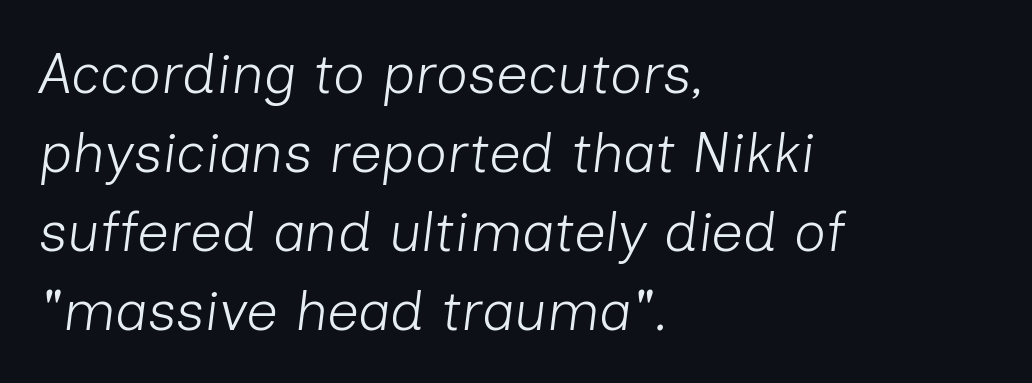
This rendering leaves character spacing at its baseline value. Quick note: underline off. Looks like regular typesetting: each glyph gets only the width it needs. The rag falls on the right side of this text block. Is there much room between lines? A standard amount, neither cramped nor airy. Style check: oblique.
